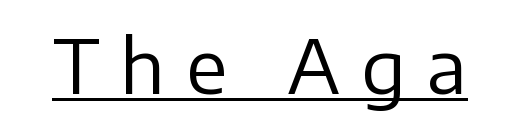
The letters stand upright; this is a roman face. The rendering uses natural spacing where letterforms have individual widths. What stands out about the letter spacing? Its width — letters are far apart. Counters stay open thanks to moderate or lighter strokes.
